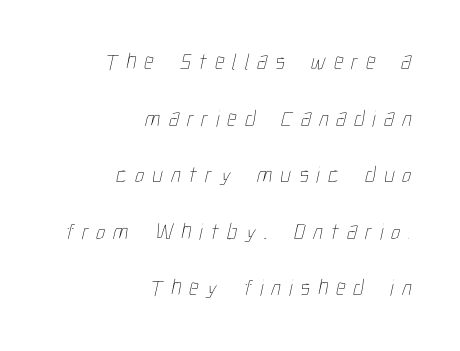
{"bold": "no", "underline": "no", "align": "right", "line_spacing": "loose", "line_spacing_ratio": 2.46, "letter_spacing": "wide", "letter_spacing_em": 0.35, "glyph_px": 23}
